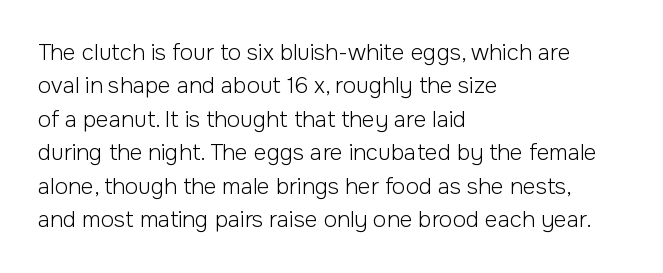
The image shows 22 px text type, upright; set left-aligned, normal line spacing (1.52x), normal letter spacing, not underlined.
